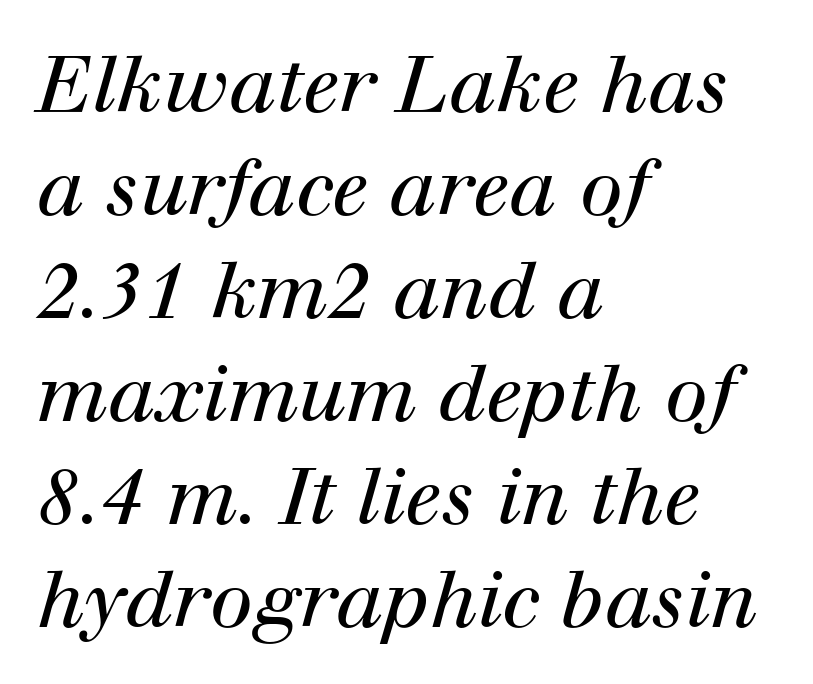
The image shows 78 px regular-weight serif type, italic (leaning right); set left-aligned, normal line spacing (1.32x), normal letter spacing, not underlined; high stroke contrast and a medium x-height.
